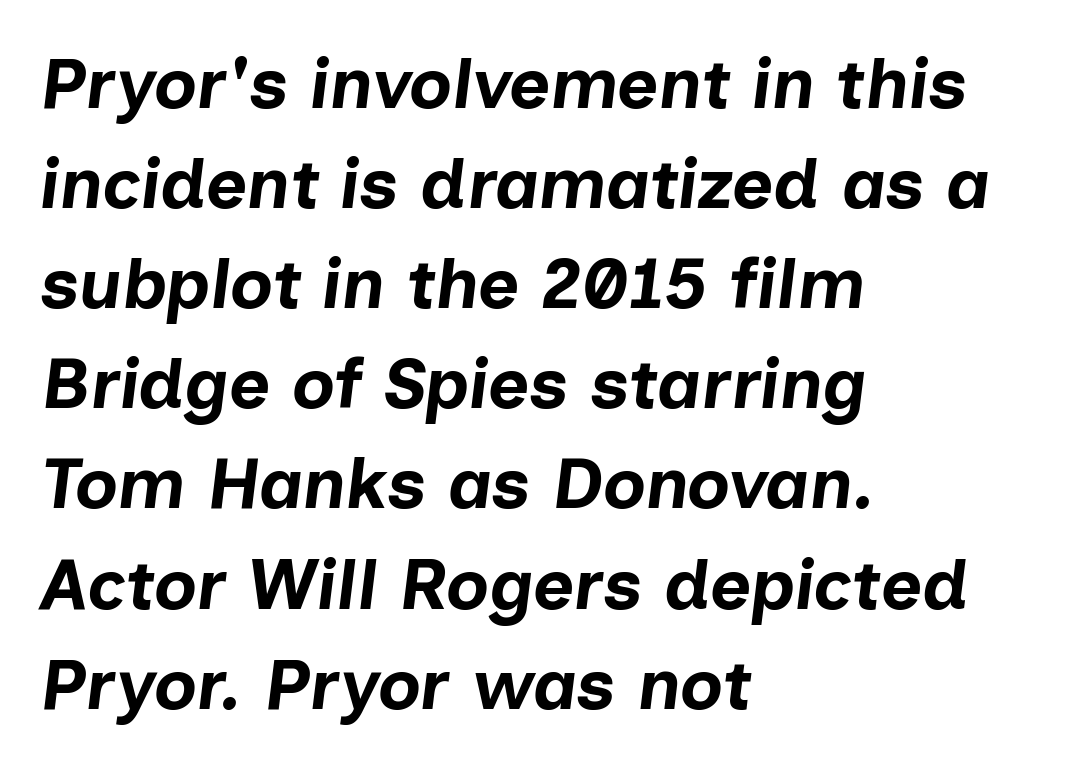
The image shows 71 px bold type, italic (leaning right); set left-aligned, normal line spacing (1.41x), normal letter spacing, not underlined; low stroke contrast and a medium x-height.
